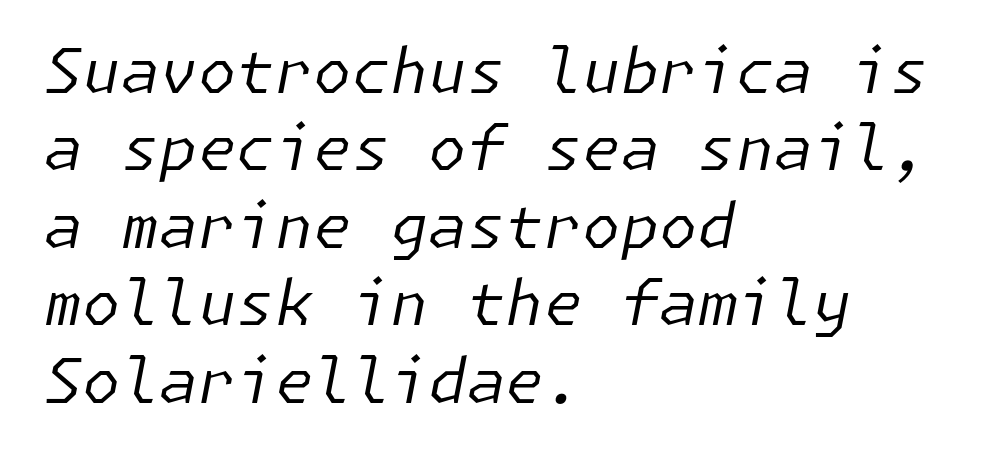
Q: Is the text bold? A: No.
Q: Is the text italic (slanted)? A: Yes, it leans right by about 11 degrees.
Q: Is the text underlined? A: No.
Q: How is the paragraph aligned? A: Left-aligned.
Q: Is the spacing between letters normal or unusually wide? A: Normal.
Q: Is the spacing between lines tight, normal or loose? A: Normal.
Q: Width (condensed, normal, or wide)? A: Normal.
Q: Stroke contrast? A: Low.
Q: x-height? A: Medium.
